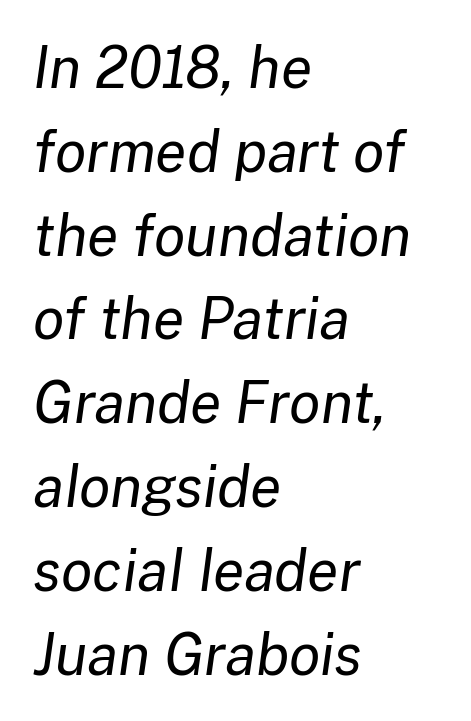
Q: Is the text bold? A: No.
Q: Is the text italic (slanted)? A: Yes, it leans right by about 8 degrees.
Q: Is the text underlined? A: No.
Q: How is the paragraph aligned? A: Left-aligned.
Q: Is the spacing between letters normal or unusually wide? A: Normal.
Q: Is the spacing between lines tight, normal or loose? A: Normal.
Q: Width (condensed, normal, or wide)? A: Normal.
Q: Stroke contrast? A: Low.
Q: x-height? A: Medium.
Q: Monospaced? A: No.
